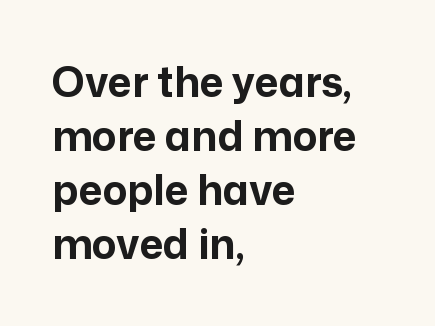
The image shows 41 px bold sans-serif type, upright; set left-aligned, normal line spacing (1.32x), normal letter spacing, not underlined; low stroke contrast and a medium x-height.
